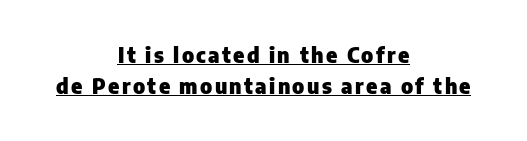
Leading matches the norm, producing a regular column. Does the lettering tilt? It doesn't — this is upright. The setting favours the middle, as headings and verse often do. Thick stems and heavy bowls — unmistakably bold.
